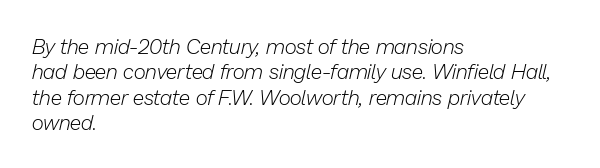
The image shows 21 px text type, italic (leaning right); set left-aligned, line spacing 1.21x, normal letter spacing, not underlined.
